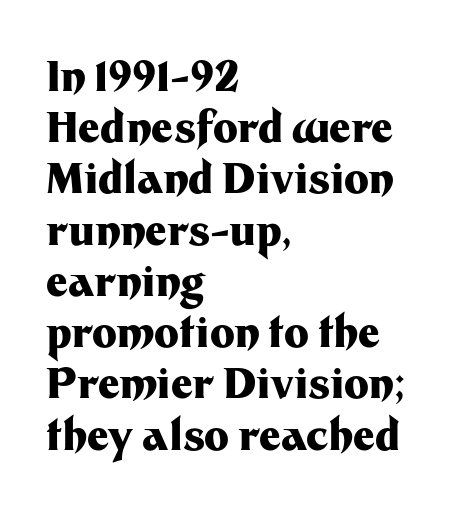
This sample uses plain, unmodified letter spacing. Letterform terminals end flat and unadorned throughout the passage. Line beginnings align vertically; line endings do not. Think of a printed novel: that variable character pitch is what you see here. The font is running at its bold setting. No word sits above an underline.
